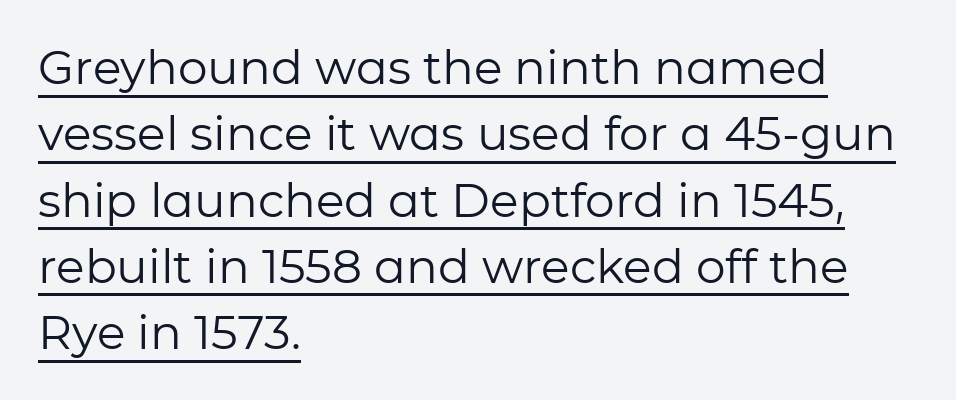
The image shows 47 px regular-weight sans-serif type, upright; set left-aligned, normal line spacing (1.41x), normal letter spacing, underlined; low stroke contrast and a medium x-height.
